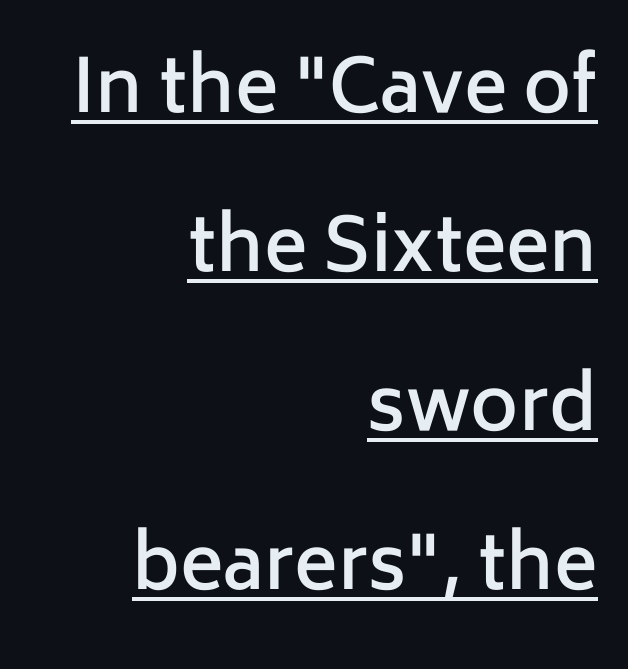
The image shows 73 px semibold sans-serif type, upright; set right-aligned, loose line spacing (2.18x), normal letter spacing, underlined; low stroke contrast and a medium x-height.
